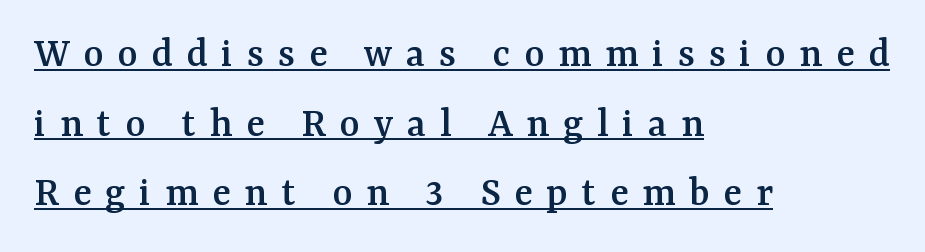
{"serif": "yes", "italic": "no", "width": "normal", "stroke_contrast": "medium", "x_height": "medium", "monospaced": "no", "underline": "yes", "align": "left", "line_spacing": "normal", "line_spacing_ratio": 1.62, "letter_spacing": "wide", "letter_spacing_em": 0.32, "glyph_px": 43}
